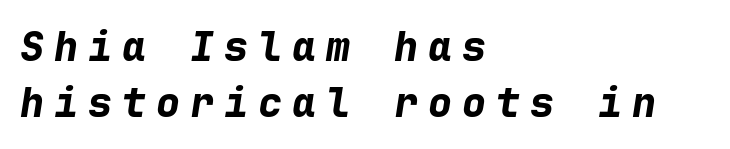
The tracking reads as deliberately expanded to a designer's eye. Looks like terminal output: every glyph gets an equal slot. These lines are set flush left with a ragged right edge. Evenly set lines give the paragraph a standard silhouette. Check the space under the baseline: it is left empty. The letters are slanted; this is an italic face.
